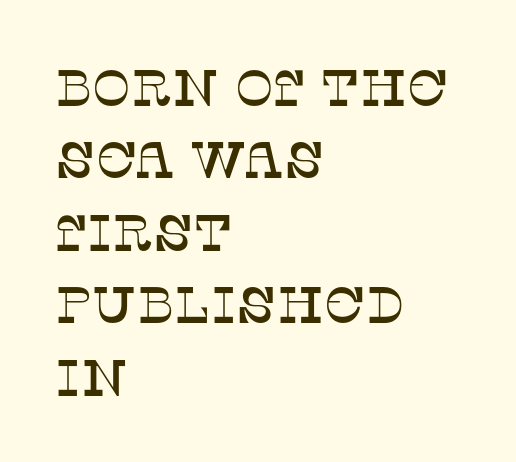
Short note: letters normally spaced. Varying glyph widths throughout — classic text-font behaviour. Where is the straight margin? On the left. Only glyphs here, with clear space below each row.
